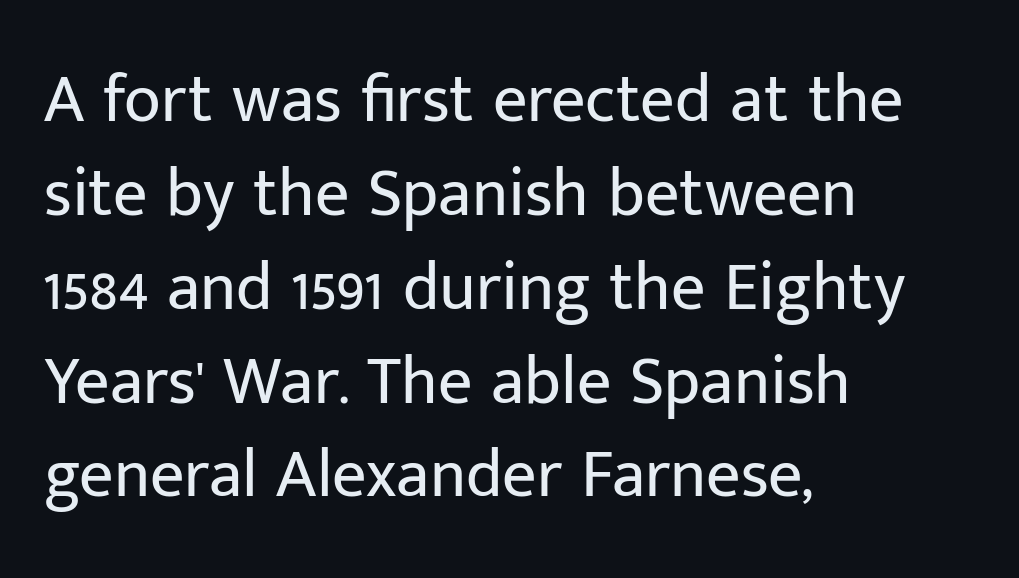
Q: Is the text bold? A: No.
Q: Is the text italic (slanted)? A: No, it is upright.
Q: Is the typeface a serif or a sans-serif typeface? A: Sans-serif.
Q: Is the text underlined? A: No.
Q: How is the paragraph aligned? A: Left-aligned.
Q: Is the spacing between letters normal or unusually wide? A: Normal.
Q: Is the spacing between lines tight, normal or loose? A: Normal.
Q: Width (condensed, normal, or wide)? A: Normal.
Q: Stroke contrast? A: Low.
Q: x-height? A: Medium.
Q: Monospaced? A: No.
